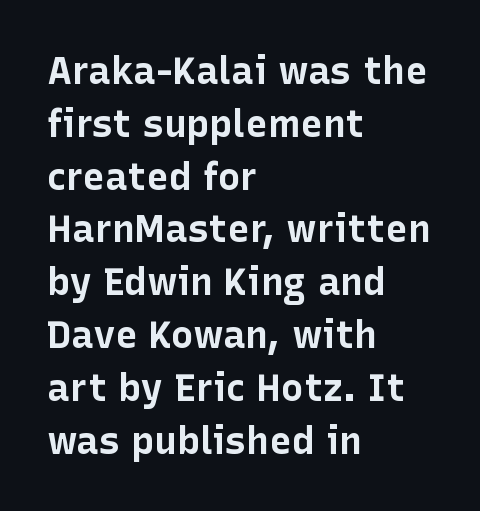
Q: Is the text bold? A: Yes.
Q: Is the text italic (slanted)? A: No, it is upright.
Q: Is the typeface a serif or a sans-serif typeface? A: Sans-serif.
Q: Is the text underlined? A: No.
Q: How is the paragraph aligned? A: Left-aligned.
Q: Is the spacing between letters normal or unusually wide? A: Normal.
Q: Is the spacing between lines tight, normal or loose? A: Normal.
Q: Width (condensed, normal, or wide)? A: Normal.
Q: Stroke contrast? A: Low.
Q: x-height? A: Medium.
Q: Monospaced? A: No.
